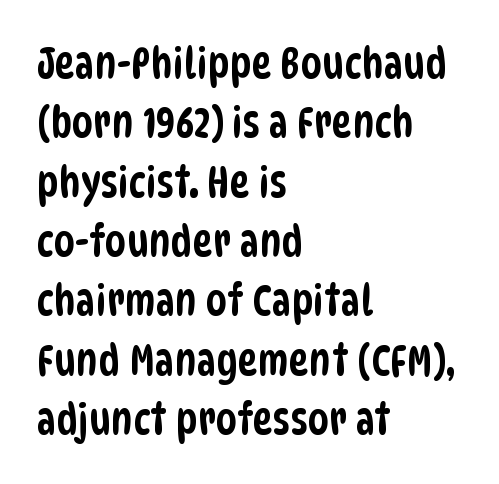
Visually the block forms a straight wall on the left and a jagged coastline on the right. Inter-character spacing is left at the font's built-in metrics. The words here are not underlined. Does the type have serifs? No, each stem ends abruptly. This block has exactly the height ordinary leading produces.
